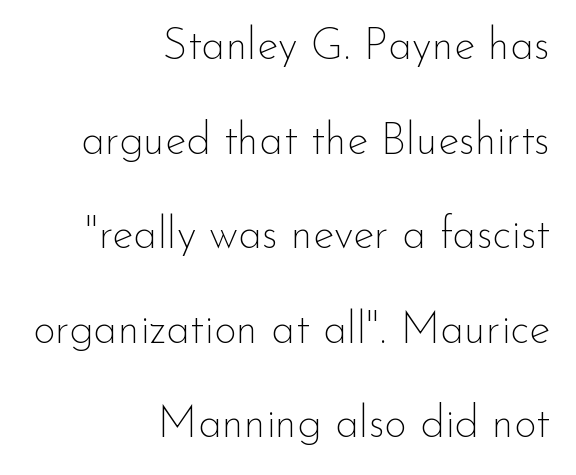
Q: Is the text bold? A: No.
Q: Is the text italic (slanted)? A: No, it is upright.
Q: Is the typeface a serif or a sans-serif typeface? A: Sans-serif.
Q: Is the text underlined? A: No.
Q: How is the paragraph aligned? A: Right-aligned.
Q: Is the spacing between letters normal or unusually wide? A: Normal.
Q: Is the spacing between lines tight, normal or loose? A: Loose.
Q: Width (condensed, normal, or wide)? A: Normal.
Q: Stroke contrast? A: Low.
Q: x-height? A: Small.
Q: Monospaced? A: No.
